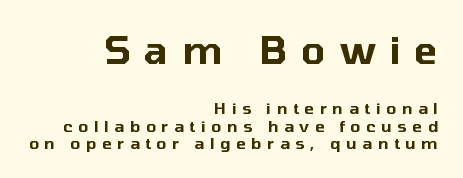
Q: Is the text italic (slanted)? A: No, it is upright.
Q: Is the typeface a serif or a sans-serif typeface? A: Sans-serif.
Q: Is the text underlined? A: No.
Q: How is the paragraph aligned? A: Right-aligned.
Q: Is the spacing between letters normal or unusually wide? A: Unusually wide.
Q: Is the spacing between lines tight, normal or loose? A: Tight.
Q: Which block of text is set in a larger size, the first (top) or the second (bottom)? A: The first (top) one.
Q: Width (condensed, normal, or wide)? A: Normal.
Q: Stroke contrast? A: Low.
Q: x-height? A: Medium.
Q: Monospaced? A: No.
